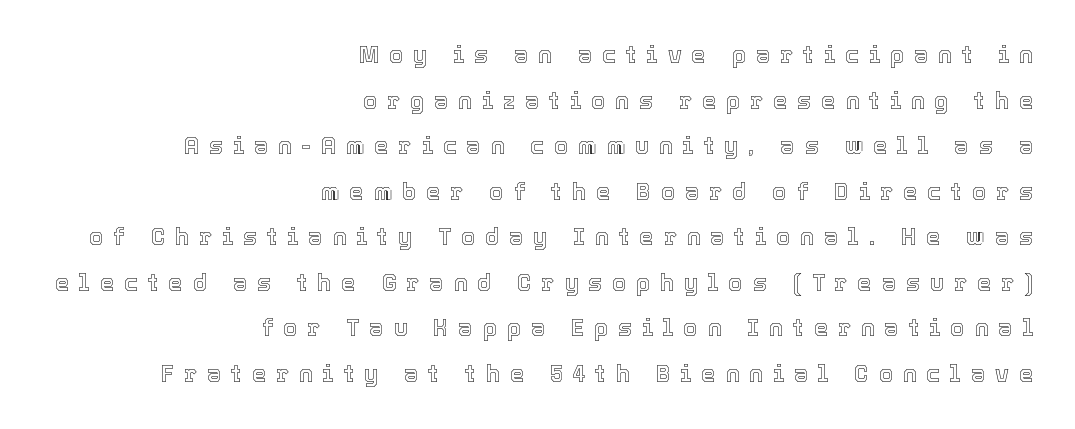
The image shows 23 px text type, upright; set right-aligned, loose line spacing (1.98x), unusually wide letter spacing (+0.43 em), not underlined.
